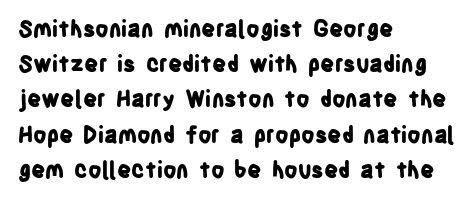
The image shows 22 px bold type, upright; set left-aligned, normal line spacing (1.6x), normal letter spacing, not underlined.
